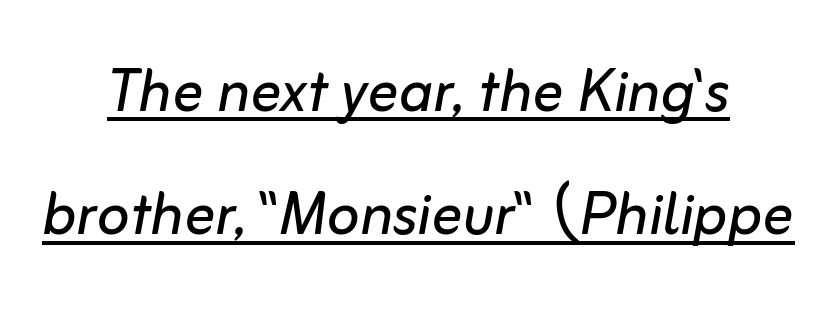
Q: Is the text bold? A: No.
Q: Is the text italic (slanted)? A: Yes, it leans right by about 10 degrees.
Q: Is the text underlined? A: Yes.
Q: How is the paragraph aligned? A: Centered.
Q: Is the spacing between letters normal or unusually wide? A: Normal.
Q: Is the spacing between lines tight, normal or loose? A: Normal.
Q: Width (condensed, normal, or wide)? A: Normal.
Q: Stroke contrast? A: Low.
Q: x-height? A: Medium.
Q: Monospaced? A: No.
